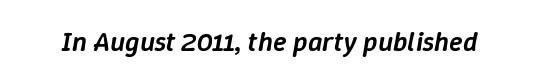
This rendering leaves character spacing at its baseline value. The text carries the slant typical of an italic or oblique font. The letters advance in unequal steps, a hallmark of proportional type. This is the in-between weight designers call semibold or demi.
